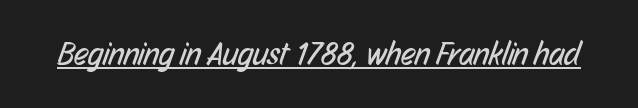
The image shows 33 px regular-weight, condensed sans-serif type; set normal letter spacing, underlined; low stroke contrast and a medium x-height.
